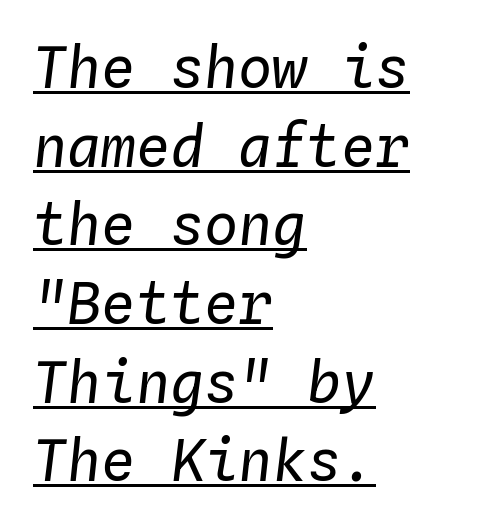
Caption: multi-line text, flush left, ragged right. The passage shown is not bold in any degree. Spacing verdict: monospaced, one width for all characters. The lines sit at an ordinary, default distance from one another. The face used here has a pronounced slope to its letters. Looks like someone drew a line under every word here.
